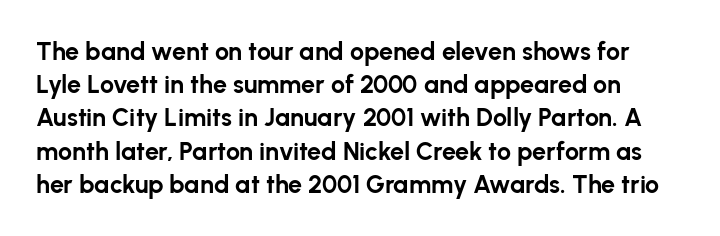
{"italic": "no", "bold": "yes", "underline": "no", "line_spacing": "normal", "line_spacing_ratio": 1.33, "letter_spacing": "normal", "letter_spacing_em": 0.0, "glyph_px": 25}
